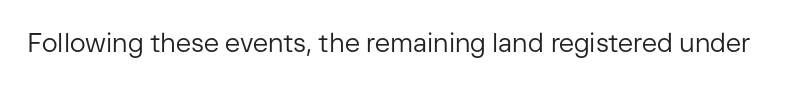
Q: Is the text bold? A: No.
Q: Is the text italic (slanted)? A: No, it is upright.
Q: Is the text underlined? A: No.
Q: Is the spacing between letters normal or unusually wide? A: Normal.
